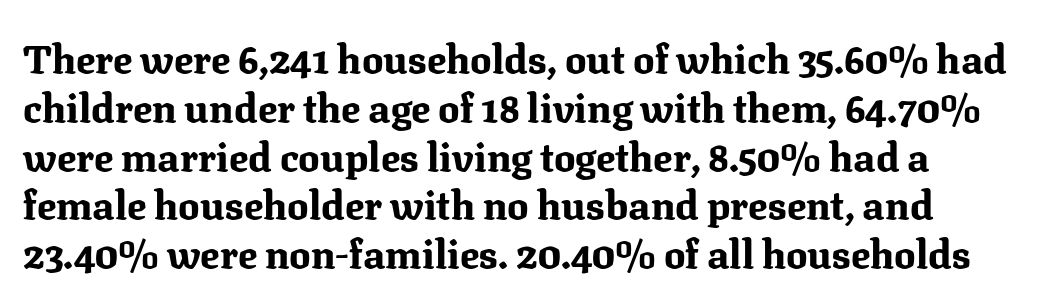
Spacing verdict: proportional, widths tailored to each character. Little horizontal feet cap the strokes, marking this as serif type. There is no visible air inserted between adjacent glyphs. The lines in this sample share a left origin and differ only in where they stop.
